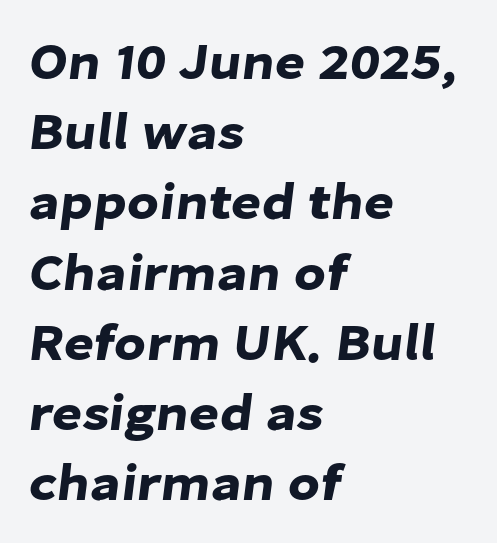
The passage shown is not underscored anywhere. Observe the ordinary spacing: letters are neighbours, not strangers. Letterform terminals end flat and unadorned throughout the passage. Whoever set this chose a conventional vertical rhythm.
